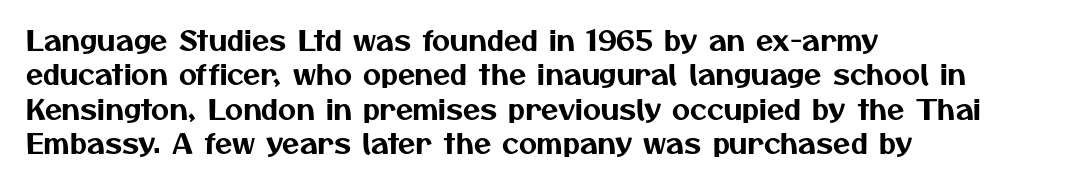
Q: Is the typeface a serif or a sans-serif typeface? A: Sans-serif.
Q: Is the text underlined? A: No.
Q: How is the paragraph aligned? A: Left-aligned.
Q: Is the spacing between letters normal or unusually wide? A: Normal.
Q: Width (condensed, normal, or wide)? A: Normal.
Q: Stroke contrast? A: Medium.
Q: x-height? A: Medium.
Q: Monospaced? A: No.
